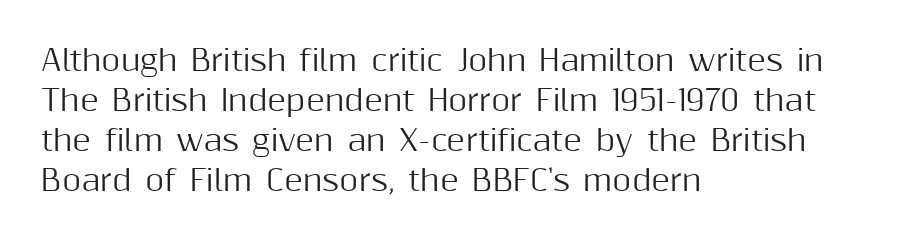
The image shows 29 px sans-serif type, upright; set left-aligned, normal line spacing (1.38x), normal letter spacing, not underlined; medium stroke contrast and a medium x-height.
